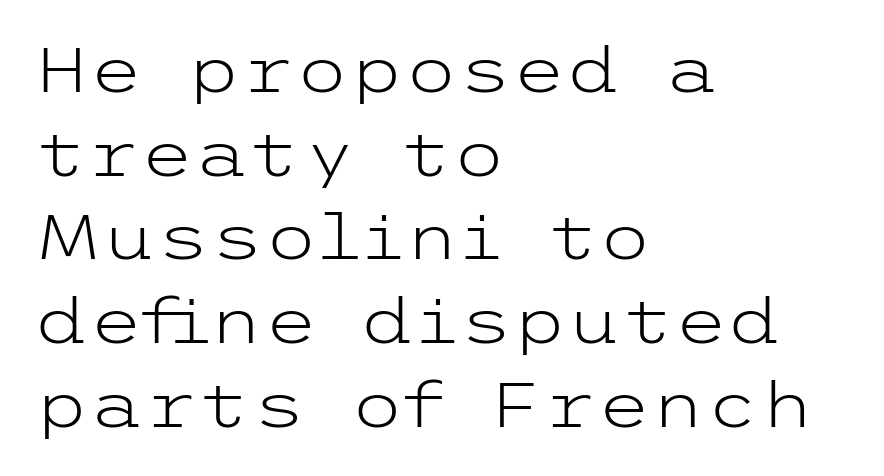
{"serif": "no", "italic": "no", "bold": "no", "weight": "light", "width": "wide", "stroke_contrast": "low", "x_height": "medium", "underline": "no", "align": "left", "line_spacing": "normal", "line_spacing_ratio": 1.35, "letter_spacing": "normal", "letter_spacing_em": 0.0, "glyph_px": 62}
